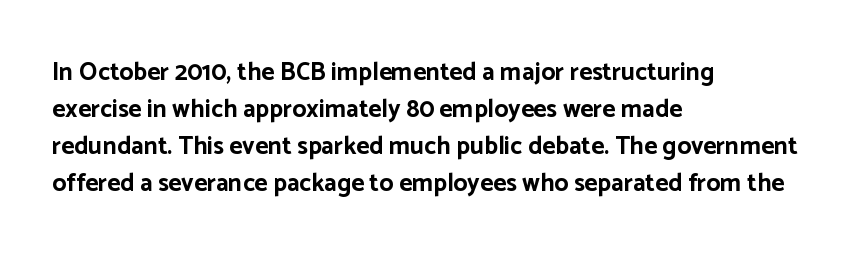
{"italic": "no", "bold": "yes", "underline": "no", "align": "left", "line_spacing": "normal", "line_spacing_ratio": 1.48, "letter_spacing": "normal", "letter_spacing_em": 0.0, "glyph_px": 25}
